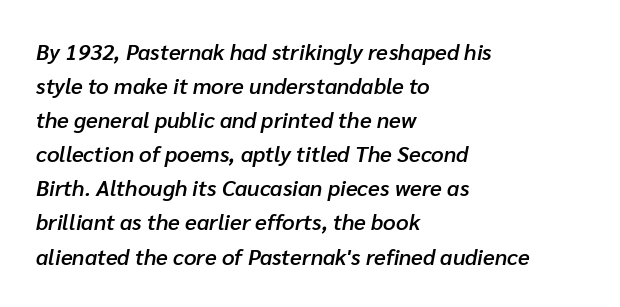
The image shows 22 px text type, italic (leaning right); set left-aligned, normal line spacing (1.55x), normal letter spacing, not underlined.
